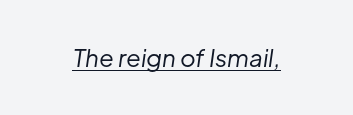
The image shows 24 px text type, italic (leaning right); set normal letter spacing, underlined.
